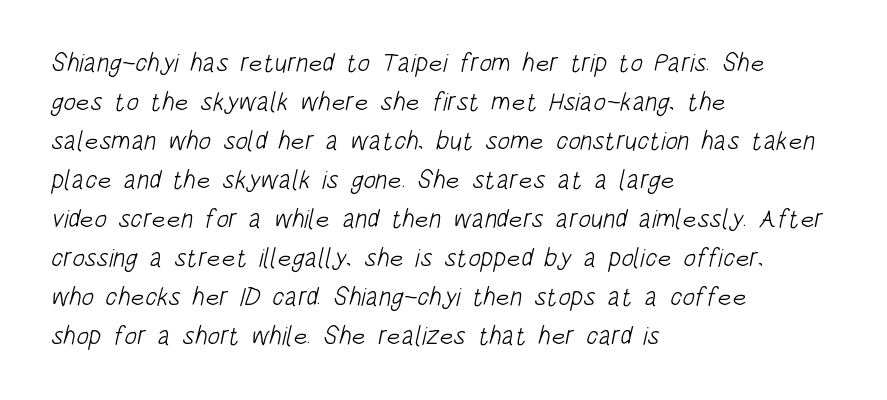
{"bold": "no", "underline": "no", "align": "left", "line_spacing": "normal", "line_spacing_ratio": 1.5, "letter_spacing": "normal", "letter_spacing_em": 0.0, "glyph_px": 26}
